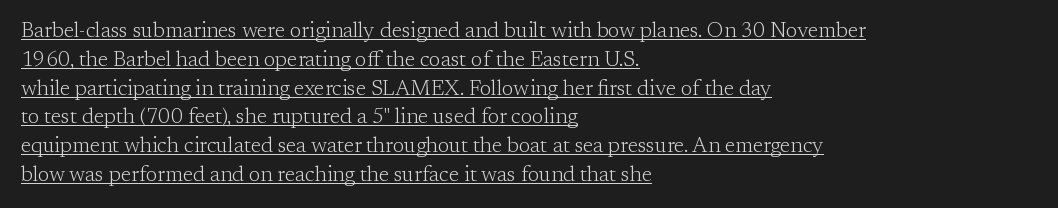
The image shows 21 px text type, upright; set left-aligned, normal line spacing (1.37x), normal letter spacing, underlined.
